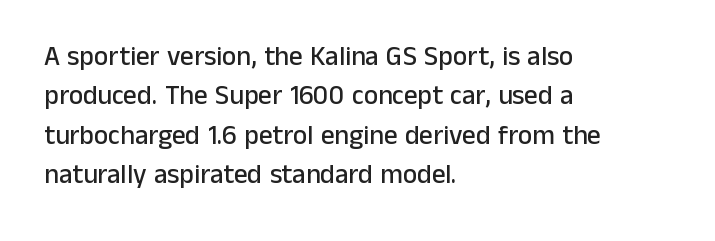
Rule under the text: the space is simply empty. The passage is arranged the way most books set body copy — flush left. This is the regular roman posture of the typeface. Default kerning and tracking; the words read as compact shapes.
